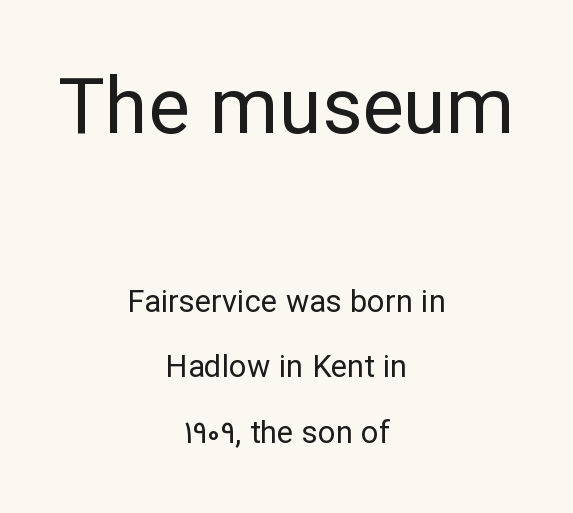
{"serif": "no", "italic": "no", "bold": "no", "weight": "regular", "width": "normal", "stroke_contrast": "low", "x_height": "medium", "monospaced": "no", "underline": "no", "align": "center", "line_spacing": "loose", "line_spacing_ratio": 2.11, "letter_spacing": "normal", "letter_spacing_em": 0.0, "larger_block": "first", "size_ratio": 2.52, "glyph_px": 78}
